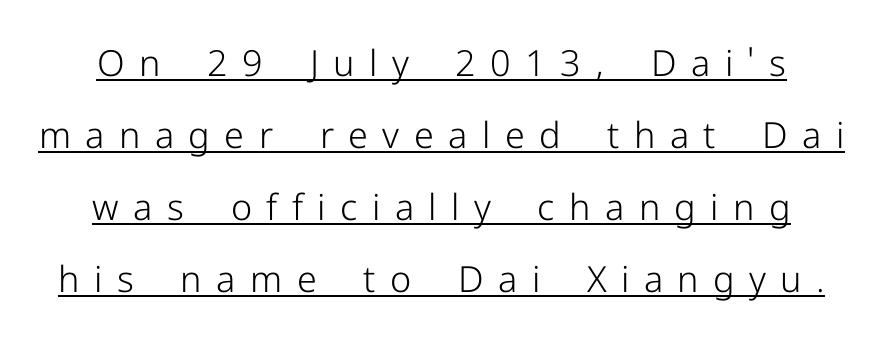
The image shows 36 px light sans-serif type, upright; set loose line spacing (2.0x), unusually wide letter spacing (+0.4 em), underlined; low stroke contrast and a medium x-height.
